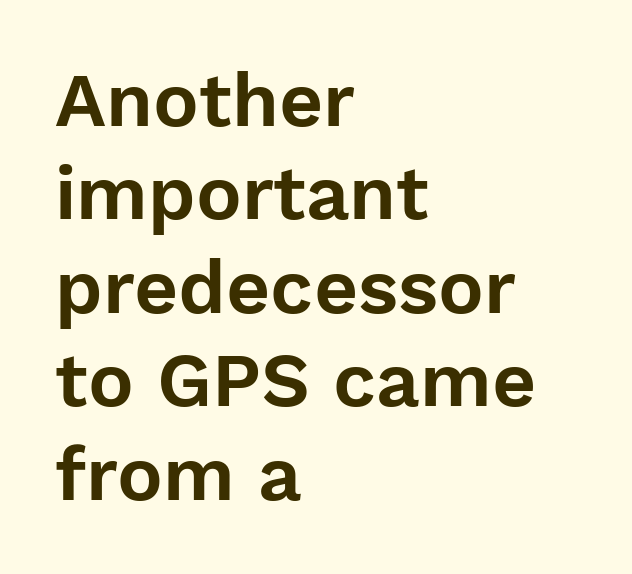
Q: Is the text italic (slanted)? A: No, it is upright.
Q: Is the typeface a serif or a sans-serif typeface? A: Sans-serif.
Q: Is the text underlined? A: No.
Q: How is the paragraph aligned? A: Left-aligned.
Q: Is the spacing between letters normal or unusually wide? A: Normal.
Q: Width (condensed, normal, or wide)? A: Normal.
Q: Stroke contrast? A: Low.
Q: x-height? A: Medium.
Q: Monospaced? A: No.
